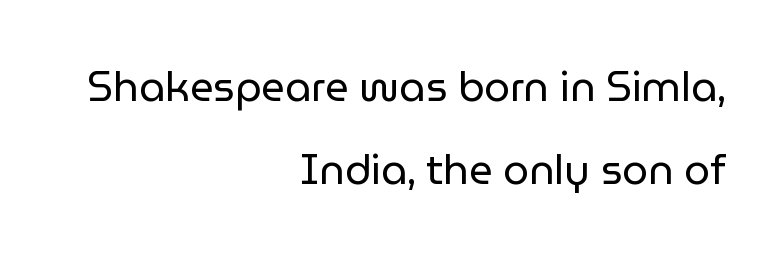
{"serif": "no", "italic": "no", "bold": "no", "weight": "regular", "width": "normal", "stroke_contrast": "low", "x_height": "medium", "monospaced": "no", "underline": "no", "align": "right", "line_spacing": "loose", "line_spacing_ratio": 2.03, "letter_spacing": "normal", "letter_spacing_em": 0.0, "glyph_px": 41}
